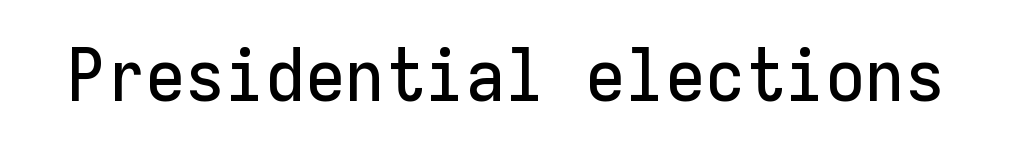
Q: Is the text italic (slanted)? A: No, it is upright.
Q: Is the typeface a serif or a sans-serif typeface? A: Sans-serif.
Q: Is the text underlined? A: No.
Q: Is the spacing between letters normal or unusually wide? A: Normal.
Q: Width (condensed, normal, or wide)? A: Normal.
Q: Stroke contrast? A: Low.
Q: x-height? A: Medium.
Q: Monospaced? A: Yes.
